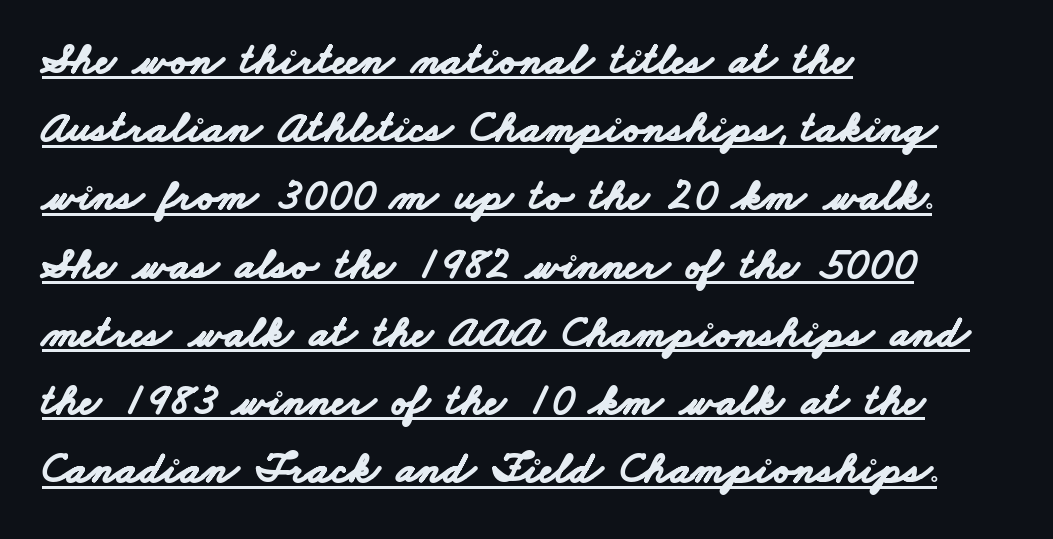
The image shows 44 px bold, wide sans-serif type; set left-aligned, normal line spacing (1.55x), normal letter spacing, underlined; low stroke contrast and a small x-height.
